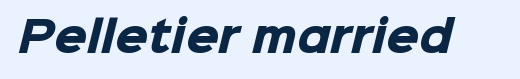
{"serif": "no", "bold": "yes", "weight": "heavy", "width": "normal", "stroke_contrast": "low", "x_height": "medium", "monospaced": "no", "underline": "no", "letter_spacing": "normal", "letter_spacing_em": 0.0, "glyph_px": 42}
